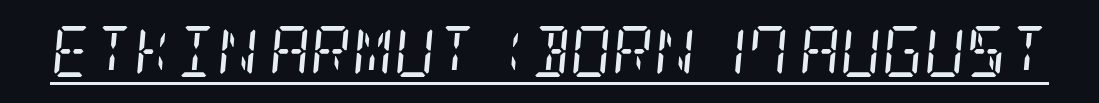
{"serif": "yes", "italic": "yes", "lean": "right", "slant_degrees": 5, "bold": "no", "weight": "regular", "width": "condensed", "stroke_contrast": "low", "x_height": "large", "underline": "yes", "letter_spacing": "normal", "letter_spacing_em": 0.0, "glyph_px": 51}
